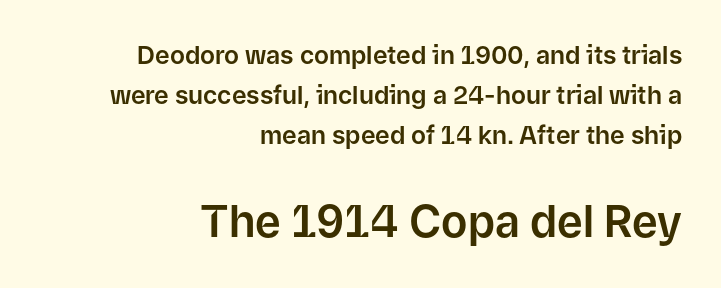
Q: Is the text italic (slanted)? A: No, it is upright.
Q: Is the typeface a serif or a sans-serif typeface? A: Sans-serif.
Q: Is the text underlined? A: No.
Q: How is the paragraph aligned? A: Right-aligned.
Q: Is the spacing between letters normal or unusually wide? A: Normal.
Q: Is the spacing between lines tight, normal or loose? A: Normal.
Q: Which block of text is set in a larger size, the first (top) or the second (bottom)? A: The second (bottom) one.
Q: Width (condensed, normal, or wide)? A: Normal.
Q: Stroke contrast? A: Low.
Q: x-height? A: Medium.
Q: Monospaced? A: No.
